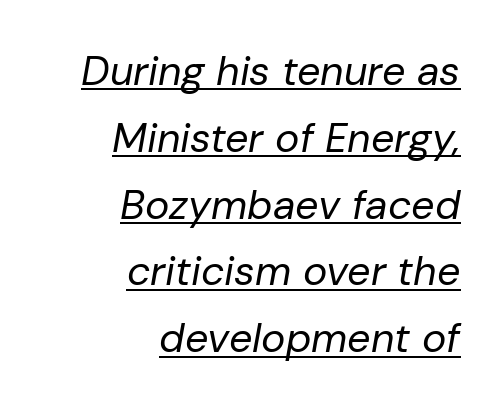
Compared with undecorated copy, this sample adds a rule below the words. A typesetter would call this proportional, since set widths differ per character. The type is set solid horizontally, with unmodified tracking. Interline gaps are of average width in this sample. Every character sits at an angle, as italics do. Layout note: lines flush right.
